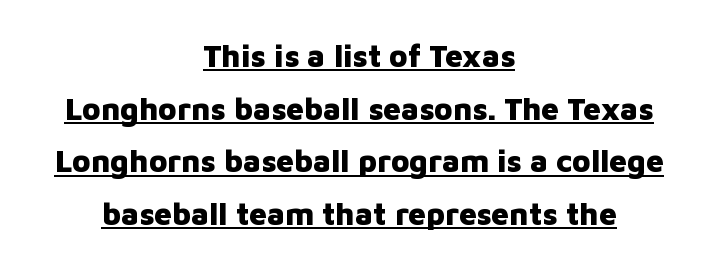
Horizontal bands of white between lines are of average thickness. The compositor balanced each line on the midline. Between one letter and the next there's only the usual sliver of space. Notice how thick the strokes are: this is what a full bold looks like.
